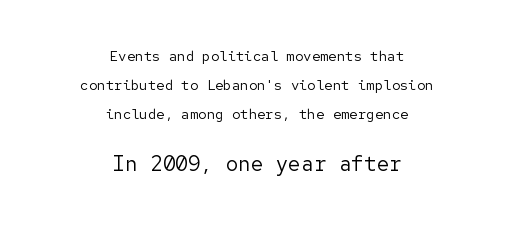
The image shows 21 px text type, upright; set centered, loose line spacing (2.06x), normal letter spacing, not underlined; the second (bottom) block is 1.5x larger.
